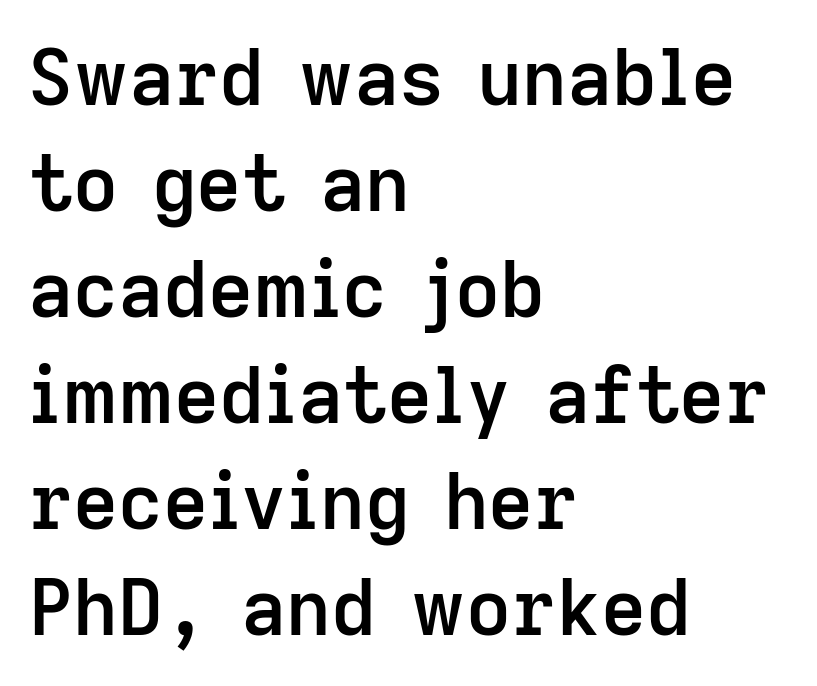
The image shows 78 px semibold sans-serif type, upright; set left-aligned, normal line spacing (1.36x), normal letter spacing, not underlined; low stroke contrast and a medium x-height.
